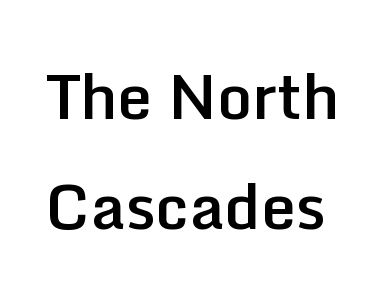
The image shows 62 px semibold sans-serif type, upright; set line spacing 1.78x, normal letter spacing, not underlined; low stroke contrast and a medium x-height.
